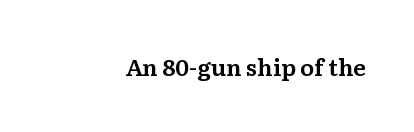
Each word holds together tightly as a unit, with standard inter-letter gaps. Posture: upright roman. The specimen omits any rule beneath the text block's lines.
